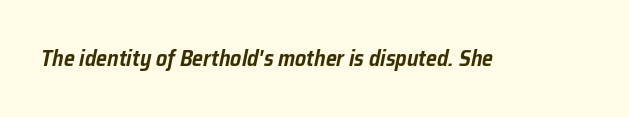
Q: Is the text italic (slanted)? A: Yes, it leans right by about 12 degrees.
Q: Is the text underlined? A: No.
Q: Is the spacing between letters normal or unusually wide? A: Normal.
